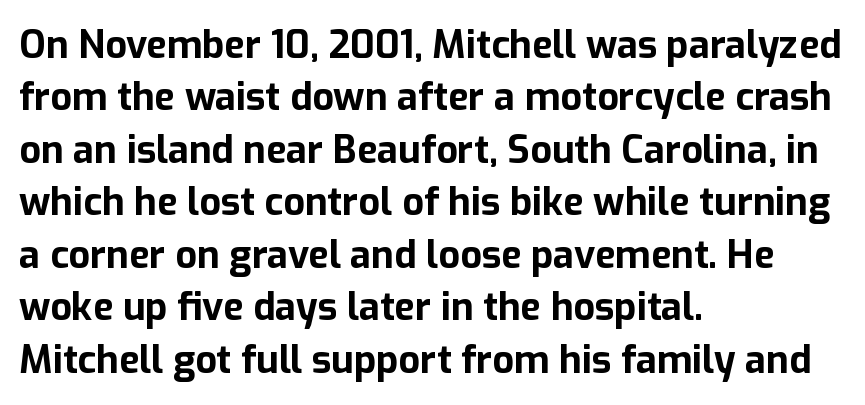
The image shows 38 px bold sans-serif type, upright; set left-aligned, normal line spacing (1.38x), normal letter spacing, not underlined; low stroke contrast and a medium x-height.
